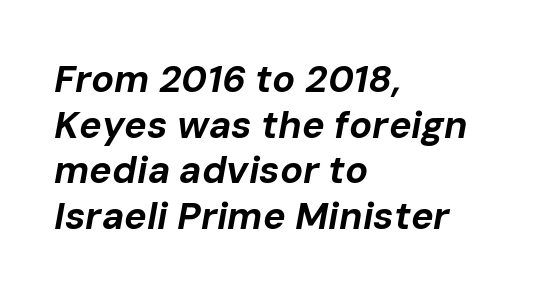
The face used here has a pronounced slope to its letters. A student would call this left alignment; a typographer would say flush left, rag right. The rendering uses natural spacing where letterforms have individual widths. The passage shown is not underscored anywhere.
